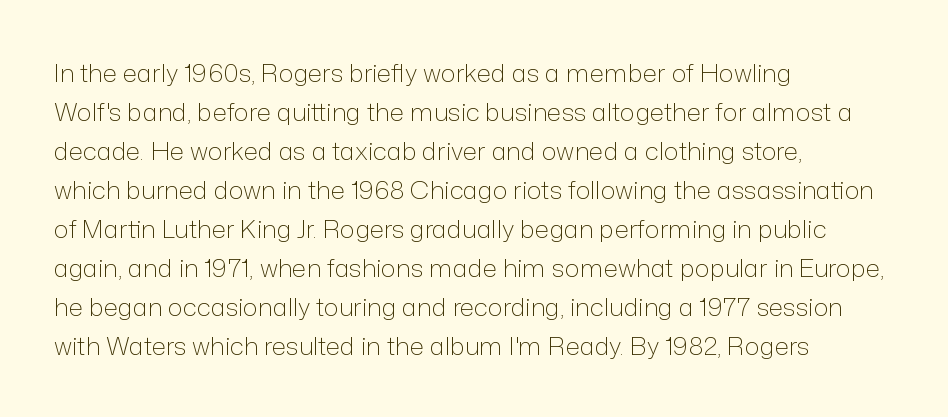
The space between consecutive lines is moderate. In terms of letterspacing, this is plain default setting. This rendering features lettering with no underline. Is the stroke heavy? The answer is a plain regular-or-lighter.
